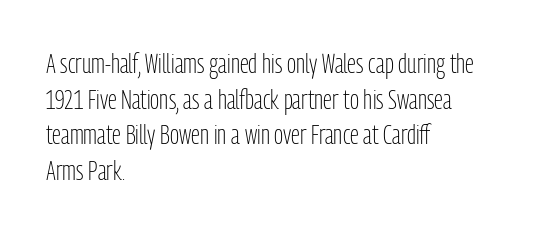
Notice how descenders clear the ascenders below comfortably — that's standard leading. Rule under the text: the space is simply empty. This rendering uses left alignment, leaving the right contour irregular. The type sits square on the baseline with zero lean. The font sits on the lighter half of the weight spectrum, regular included. The gaps between neighbouring characters are ordinary and unremarkable.
